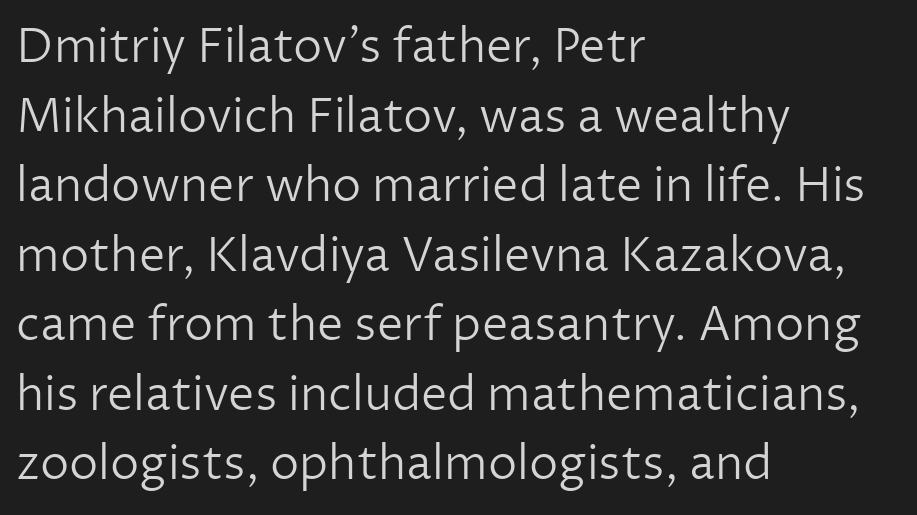
Q: Is the text bold? A: No.
Q: Is the text italic (slanted)? A: No, it is upright.
Q: Is the typeface a serif or a sans-serif typeface? A: Sans-serif.
Q: Is the text underlined? A: No.
Q: How is the paragraph aligned? A: Left-aligned.
Q: Is the spacing between letters normal or unusually wide? A: Normal.
Q: Is the spacing between lines tight, normal or loose? A: Normal.
Q: Width (condensed, normal, or wide)? A: Normal.
Q: Stroke contrast? A: Low.
Q: x-height? A: Medium.
Q: Monospaced? A: No.
